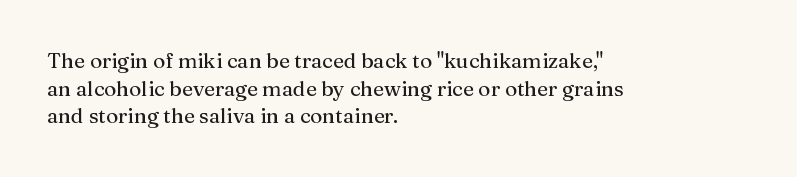
Q: Is the text italic (slanted)? A: No, it is upright.
Q: Is the text underlined? A: No.
Q: How is the paragraph aligned? A: Left-aligned.
Q: Is the spacing between letters normal or unusually wide? A: Normal.
Q: Is the spacing between lines tight, normal or loose? A: Normal.
